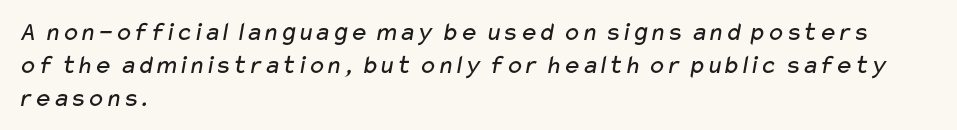
The image shows 27 px text type; set left-aligned, line spacing 1.22x, normal letter spacing, not underlined.
